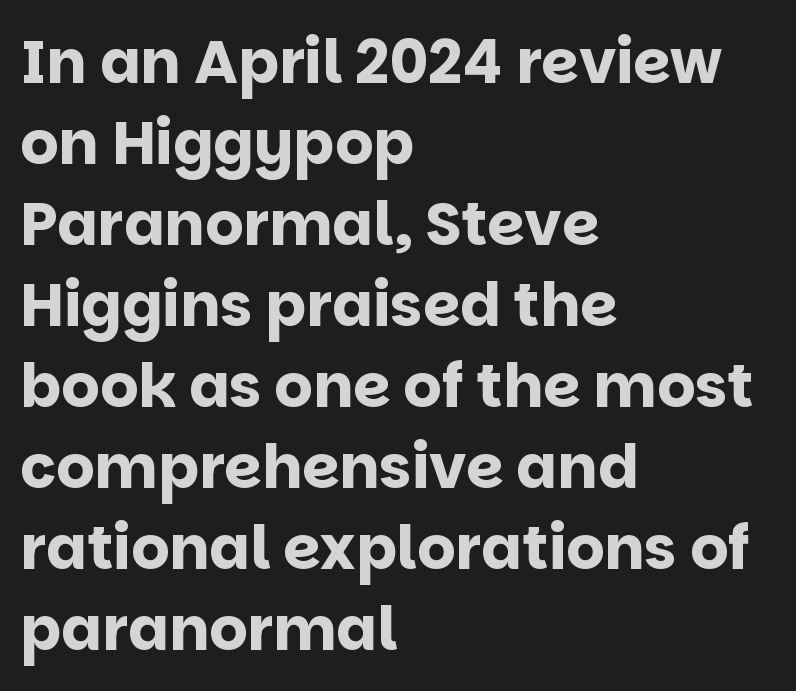
The image shows 60 px bold sans-serif type, upright; set left-aligned, normal line spacing (1.35x), normal letter spacing, not underlined; low stroke contrast and a large x-height.
